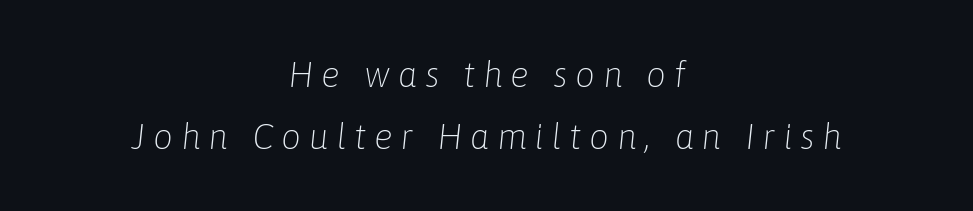
The axis of the letterforms is tilted away from vertical. Caption: expanded tracking, letters set apart. No heavy texture on the line: the type isn't bold. Note the varied advance widths — an 'i' is clearly narrower than an 'm'. The string is rendered with underlining switched off. The rag falls on both sides of this text block equally.
